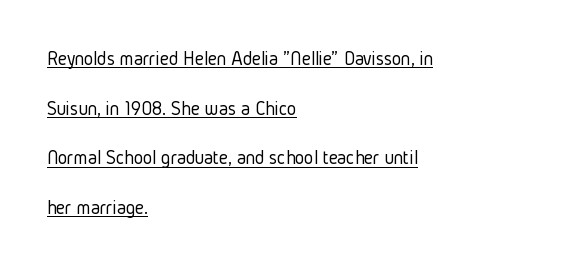
Q: Is the text bold? A: No.
Q: Is the text italic (slanted)? A: No, it is upright.
Q: Is the text underlined? A: Yes.
Q: How is the paragraph aligned? A: Left-aligned.
Q: Is the spacing between letters normal or unusually wide? A: Normal.
Q: Is the spacing between lines tight, normal or loose? A: Loose.
